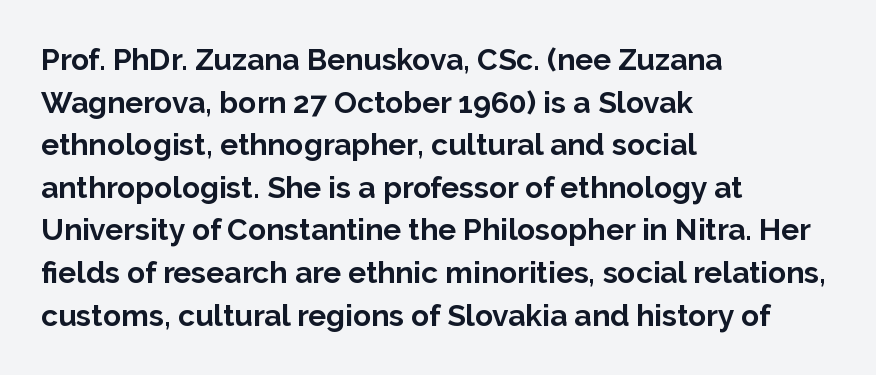
A dark, heavy texture on the line: the type is bold. Visually the block forms a straight wall on the left and a jagged coastline on the right. This rendering leaves character spacing at its baseline value. Think of a printed novel: that variable character pitch is what you see here. Rule under the text: the space is simply empty.
